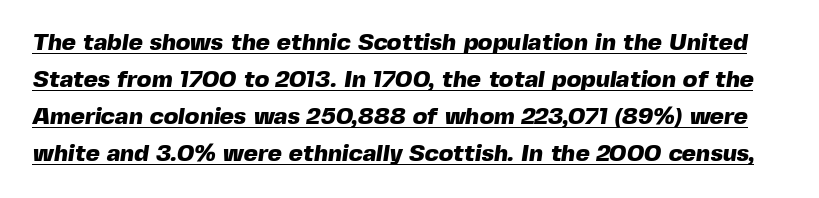
A rule runs beneath these lines of type. You could call the tracking neutral — neither tight nor loose. Vertical spacing — default. The sample has been set heavy, in full bold.
